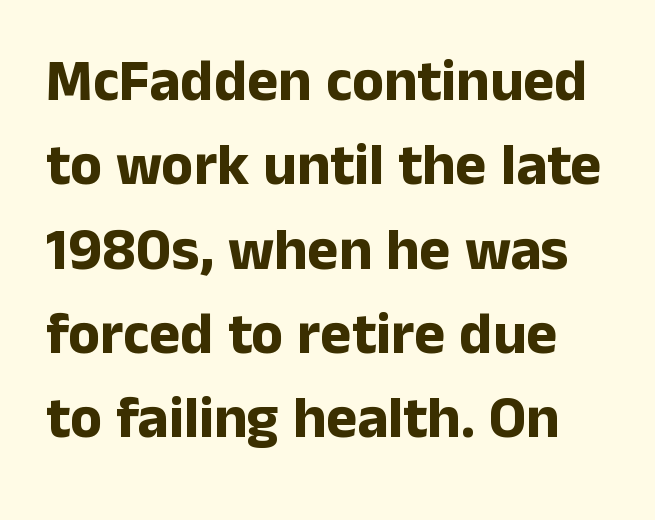
{"serif": "no", "italic": "no", "bold": "yes", "weight": "bold", "width": "normal", "stroke_contrast": "low", "x_height": "medium", "monospaced": "no", "underline": "no", "line_spacing": "normal", "line_spacing_ratio": 1.43, "letter_spacing": "normal", "letter_spacing_em": 0.0, "glyph_px": 59}
